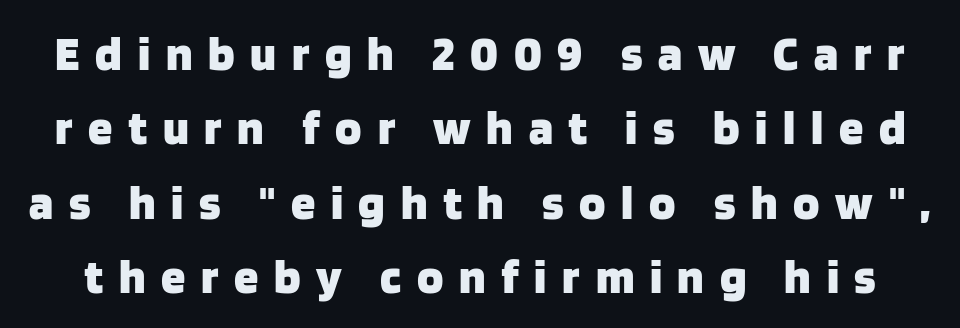
Here the designer chose a conventional face with non-uniform glyph widths. These words are printed bold, with thick strokes throughout. Designer's note — italics off, roman on. Plain, unruled lines of type.
